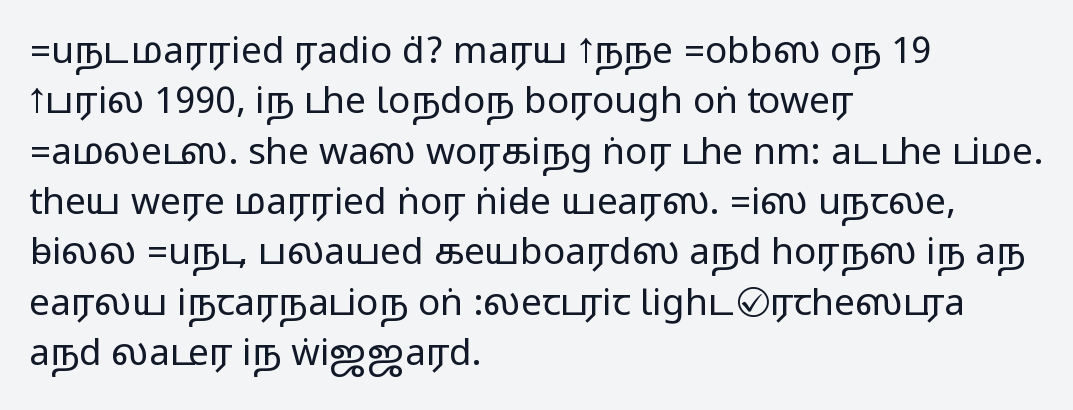
Q: Is the text italic (slanted)? A: No, it is upright.
Q: Is the typeface a serif or a sans-serif typeface? A: Sans-serif.
Q: Is the text underlined? A: No.
Q: How is the paragraph aligned? A: Left-aligned.
Q: Is the spacing between letters normal or unusually wide? A: Normal.
Q: Is the spacing between lines tight, normal or loose? A: Normal.
Q: Width (condensed, normal, or wide)? A: Wide.
Q: Stroke contrast? A: Medium.
Q: Monospaced? A: No.
